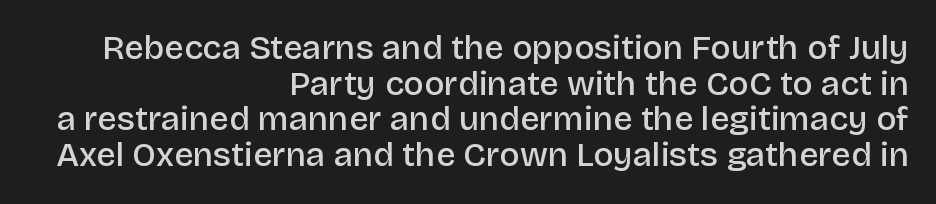
Leading: reduced. Moderately thickened strokes mark this as semibold type. Serifs: no, the terminals of the letterforms are clean. Letter spacing: default.
